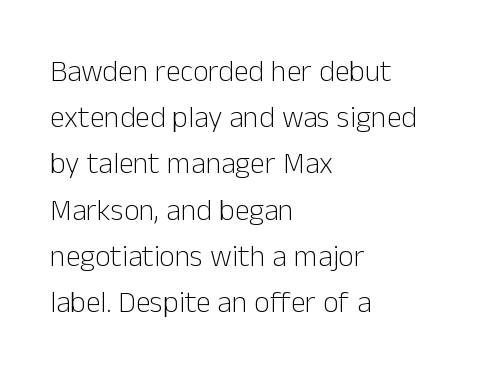
Reading down the block, your eye returns to a fixed left position each line. Examine the stroke ends and you'll find no serifs. The weight tops out at a normal text grade. Regular leading. Standard letterfit; no display-style spreading of the glyphs. Nobody drew a line under any word here.
